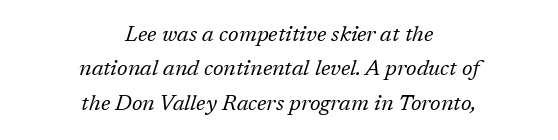
Q: Is the text bold? A: No.
Q: Is the text italic (slanted)? A: Yes, it leans right by about 17 degrees.
Q: Is the text underlined? A: No.
Q: How is the paragraph aligned? A: Centered.
Q: Is the spacing between letters normal or unusually wide? A: Normal.
Q: Is the spacing between lines tight, normal or loose? A: Normal.
